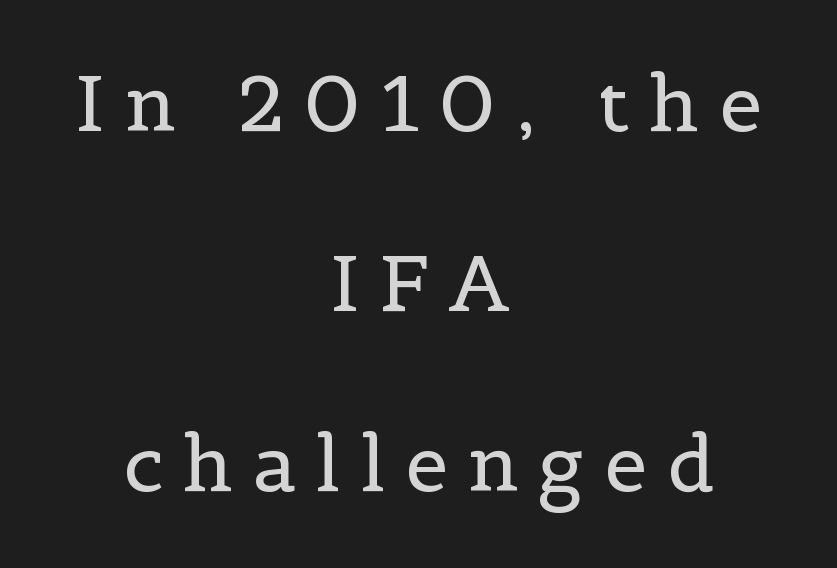
The image shows 77 px regular-weight serif type, upright; set centered, loose line spacing (2.34x), unusually wide letter spacing (+0.26 em), not underlined; a medium x-height.
